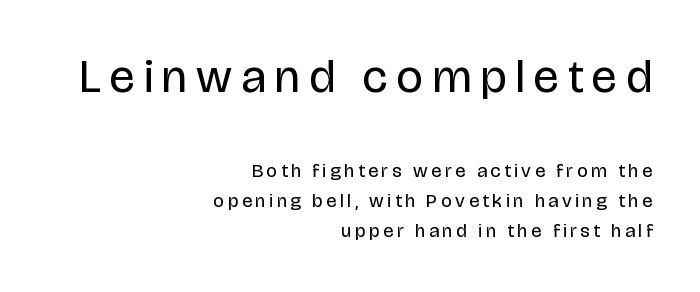
Q: Is the text bold? A: No.
Q: Is the text italic (slanted)? A: No, it is upright.
Q: Is the typeface a serif or a sans-serif typeface? A: Sans-serif.
Q: Is the text underlined? A: No.
Q: How is the paragraph aligned? A: Right-aligned.
Q: Is the spacing between letters normal or unusually wide? A: Unusually wide.
Q: Is the spacing between lines tight, normal or loose? A: Normal.
Q: Which block of text is set in a larger size, the first (top) or the second (bottom)? A: The first (top) one.
Q: Width (condensed, normal, or wide)? A: Condensed.
Q: Stroke contrast? A: Low.
Q: x-height? A: Large.
Q: Monospaced? A: No.
